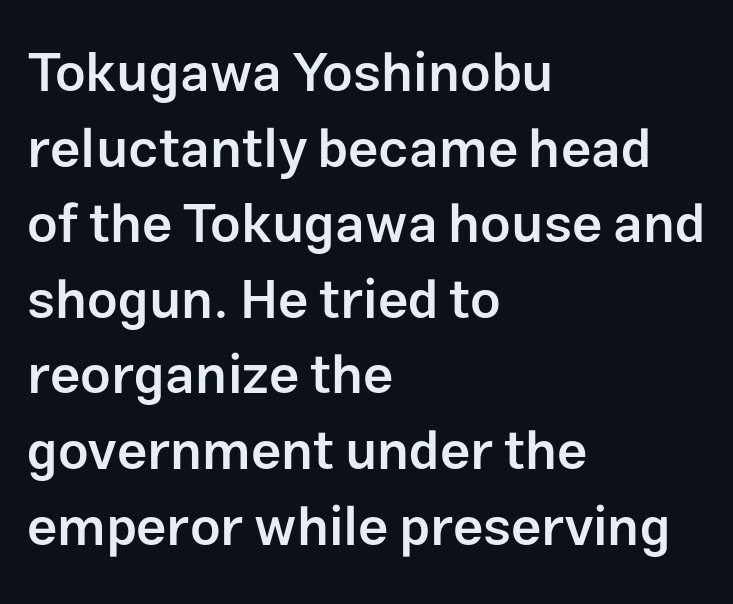
The image shows 54 px semibold sans-serif type, upright; set left-aligned, normal line spacing (1.4x), normal letter spacing, not underlined; low stroke contrast and a medium x-height.
